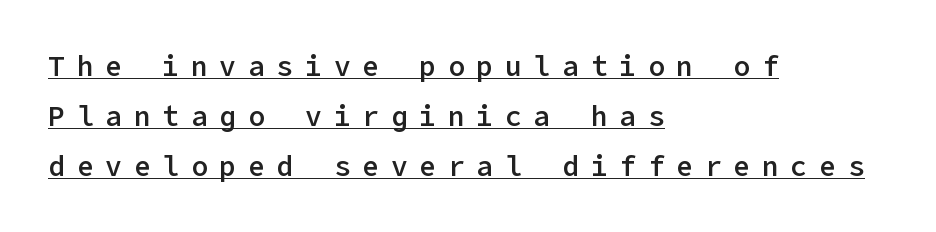
The image shows 28 px semibold sans-serif type, upright; set left-aligned, line spacing 1.78x, unusually wide letter spacing (+0.42 em), underlined; low stroke contrast and a medium x-height.
